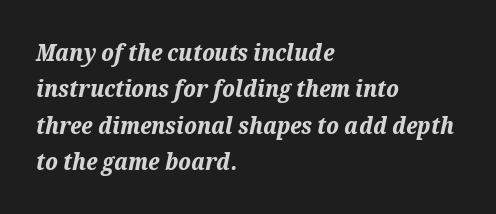
The image shows 23 px bold type, italic (leaning right); set left-aligned, normal line spacing (1.58x), normal letter spacing, not underlined.
